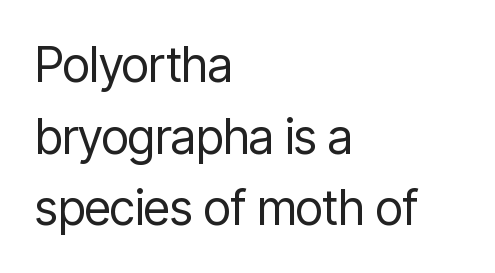
{"serif": "no", "italic": "no", "bold": "no", "weight": "regular", "width": "condensed", "stroke_contrast": "low", "x_height": "medium", "monospaced": "no", "underline": "no", "align": "left", "line_spacing": "normal", "line_spacing_ratio": 1.49, "letter_spacing": "normal", "letter_spacing_em": 0.0, "glyph_px": 48}
